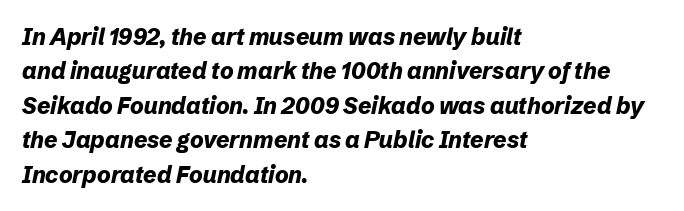
Every row of glyphs begins at an identical x-position on the left. There's an unmistakable incline to the writing here. Pretty heavy lettering here — definitely bold. In terms of letterspacing, this is plain default setting. Line spacing here is normal.
